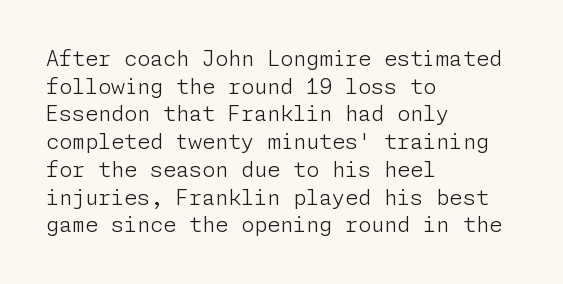
The image shows 21 px text type, upright; set left-aligned, normal line spacing (1.32x), normal letter spacing, not underlined.
